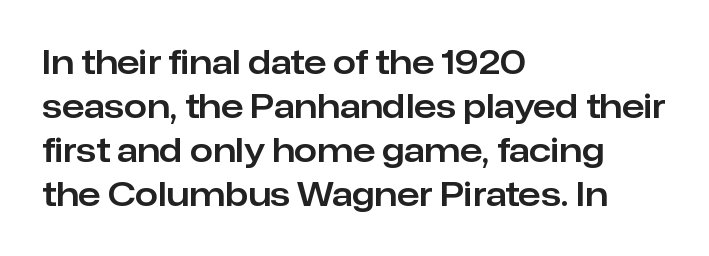
The image shows 33 px sans-serif type, upright; set left-aligned, normal line spacing (1.33x), normal letter spacing, not underlined; low stroke contrast and a medium x-height.
